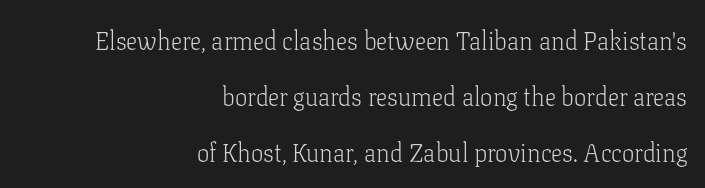
Q: Is the text bold? A: No.
Q: Is the text italic (slanted)? A: No, it is upright.
Q: Is the text underlined? A: No.
Q: How is the paragraph aligned? A: Right-aligned.
Q: Is the spacing between letters normal or unusually wide? A: Normal.
Q: Is the spacing between lines tight, normal or loose? A: Loose.
